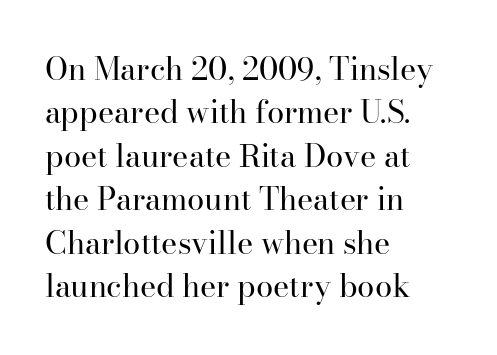
Here the glyphs are tracked normally, forming tight word shapes. Type without underlining. The letters stand straight up with perfectly vertical stems. These lines are rendered in a variable-pitch font. Stroke mass is kept to a normal reading level or below. This sample keeps an unexceptional amount of space between lines.
